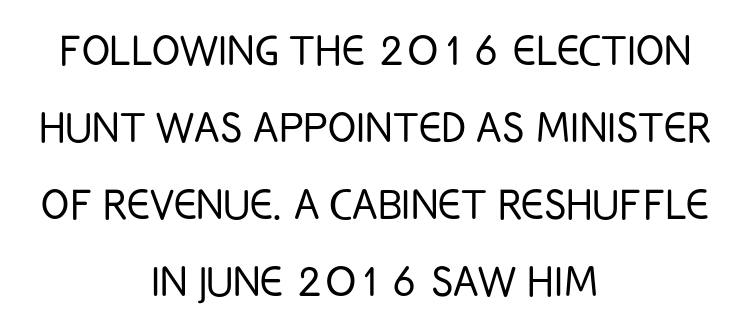
{"serif": "no", "italic": "no", "bold": "no", "weight": "light", "width": "condensed", "stroke_contrast": "low", "x_height": "large", "monospaced": "no", "underline": "no", "align": "center", "line_spacing": "normal", "line_spacing_ratio": 1.48, "letter_spacing": "normal", "letter_spacing_em": 0.0, "glyph_px": 52}
